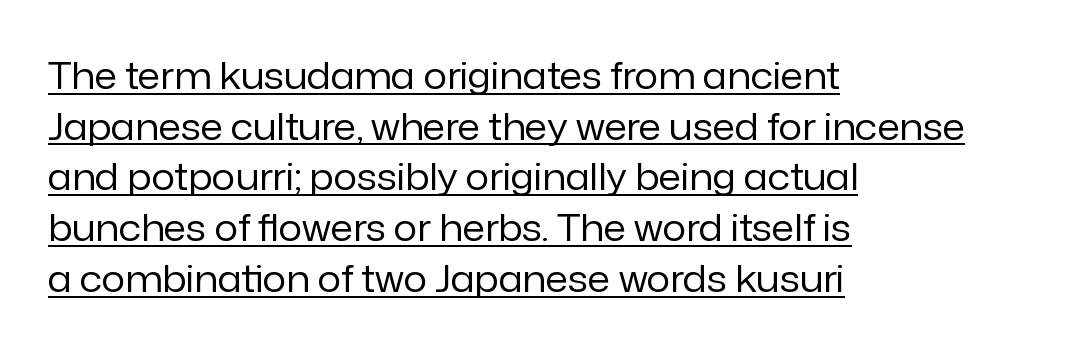
The image shows 37 px regular-weight sans-serif type, upright; set left-aligned, normal line spacing (1.37x), normal letter spacing, underlined; low stroke contrast and a medium x-height.
